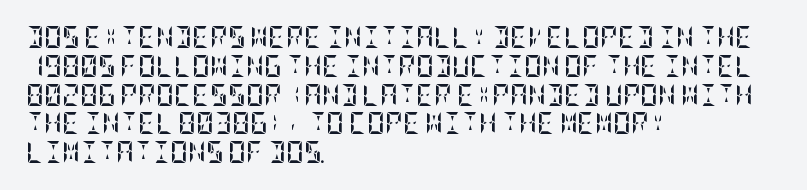
Q: Is the text bold? A: Yes.
Q: Is the text italic (slanted)? A: No, it is upright.
Q: Is the text underlined? A: No.
Q: How is the paragraph aligned? A: Left-aligned.
Q: Is the spacing between letters normal or unusually wide? A: Normal.
Q: Is the spacing between lines tight, normal or loose? A: Normal.
